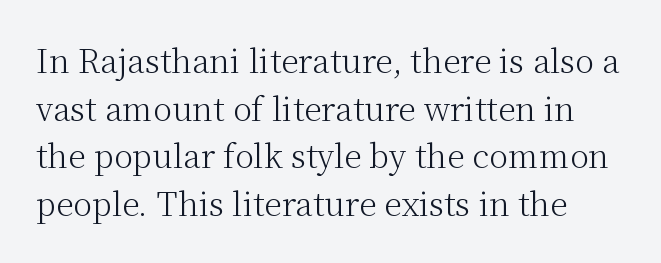
The image shows 32 px light serif type, upright; set normal line spacing (1.49x), normal letter spacing, not underlined; medium stroke contrast and a medium x-height.
